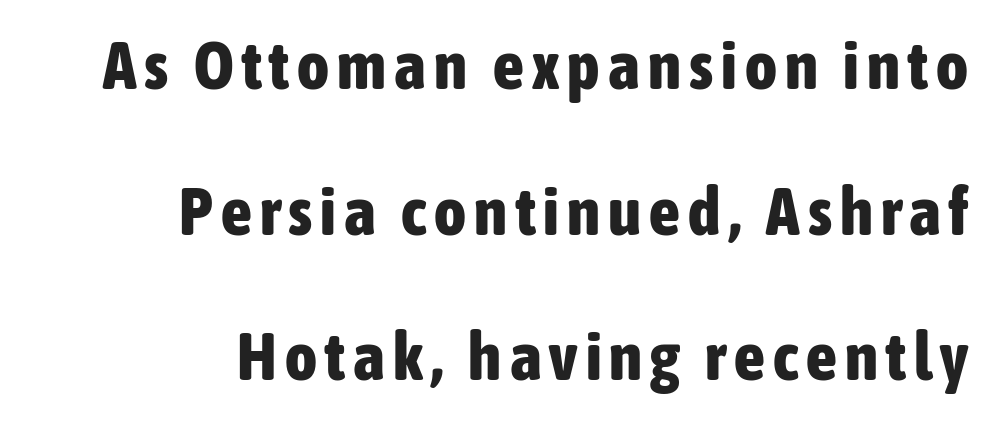
{"serif": "no", "italic": "no", "bold": "yes", "weight": "bold", "width": "condensed", "stroke_contrast": "low", "x_height": "medium", "monospaced": "no", "underline": "no", "align": "right", "line_spacing": "loose", "line_spacing_ratio": 2.14, "glyph_px": 68}
